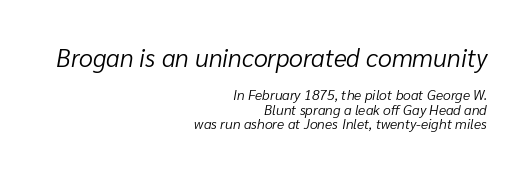
The image shows 25 px text type, italic (leaning right); set right-aligned, tight line spacing (1.02x), normal letter spacing, not underlined; the first (top) block is 1.79x larger.
